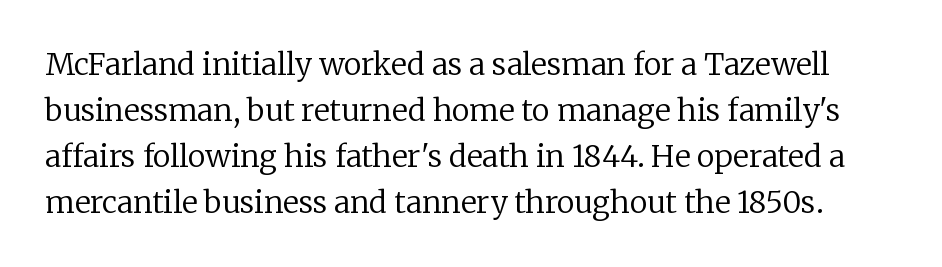
{"serif": "yes", "italic": "no", "bold": "no", "weight": "regular", "width": "normal", "stroke_contrast": "low", "x_height": "medium", "monospaced": "no", "underline": "no", "line_spacing": "normal", "line_spacing_ratio": 1.53, "letter_spacing": "normal", "letter_spacing_em": 0.0, "glyph_px": 30}
